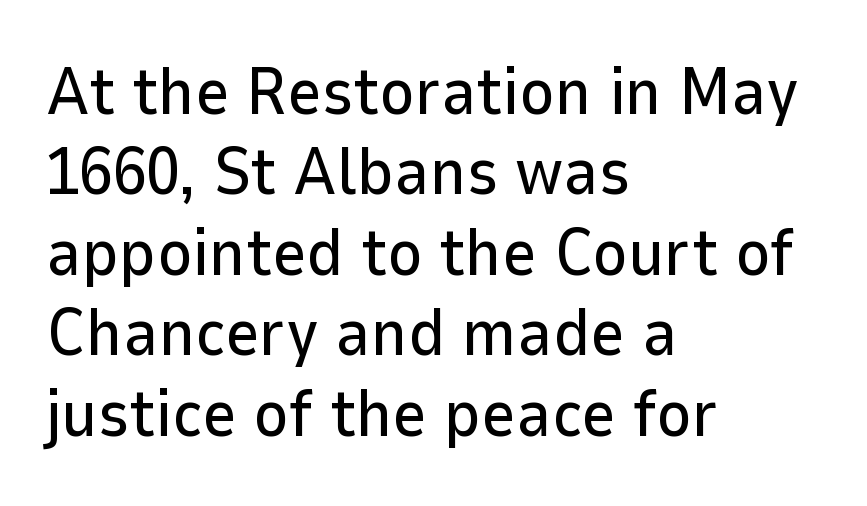
Q: Is the text italic (slanted)? A: No, it is upright.
Q: Is the typeface a serif or a sans-serif typeface? A: Sans-serif.
Q: Is the text underlined? A: No.
Q: How is the paragraph aligned? A: Left-aligned.
Q: Is the spacing between letters normal or unusually wide? A: Normal.
Q: Width (condensed, normal, or wide)? A: Normal.
Q: Stroke contrast? A: Low.
Q: x-height? A: Medium.
Q: Monospaced? A: No.
